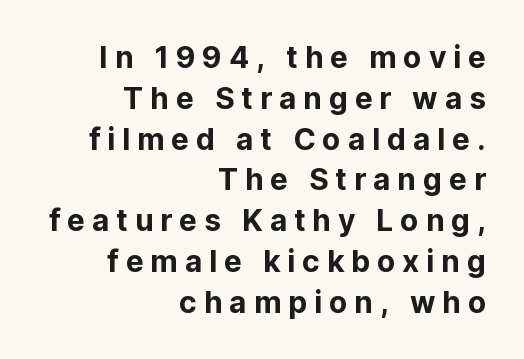
{"serif": "no", "italic": "no", "width": "normal", "stroke_contrast": "low", "x_height": "medium", "monospaced": "no", "underline": "no", "align": "right", "line_spacing": "normal", "line_spacing_ratio": 1.36, "letter_spacing": "wide", "letter_spacing_em": 0.23, "glyph_px": 30}
